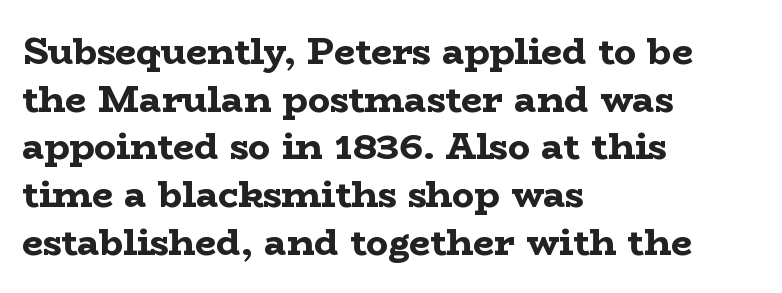
Q: Is the text bold? A: Yes.
Q: Is the text italic (slanted)? A: No, it is upright.
Q: Is the typeface a serif or a sans-serif typeface? A: Serif.
Q: Is the text underlined? A: No.
Q: How is the paragraph aligned? A: Left-aligned.
Q: Is the spacing between letters normal or unusually wide? A: Normal.
Q: Is the spacing between lines tight, normal or loose? A: Normal.
Q: Width (condensed, normal, or wide)? A: Wide.
Q: Stroke contrast? A: Low.
Q: x-height? A: Medium.
Q: Monospaced? A: No.
